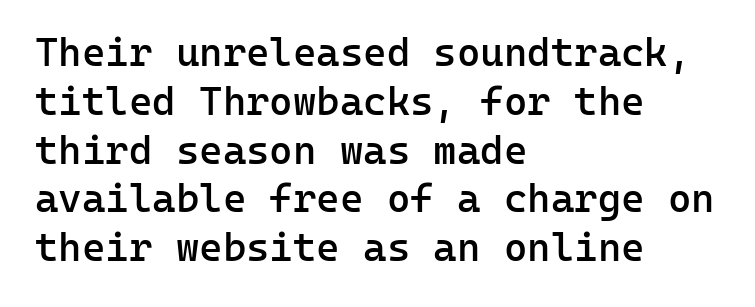
Honestly, there is no underline to notice here at all. This is roman type, the default non-slanted kind. This sample has the even, mechanical cadence of fixed-width lettering. Letter spacing: default.
